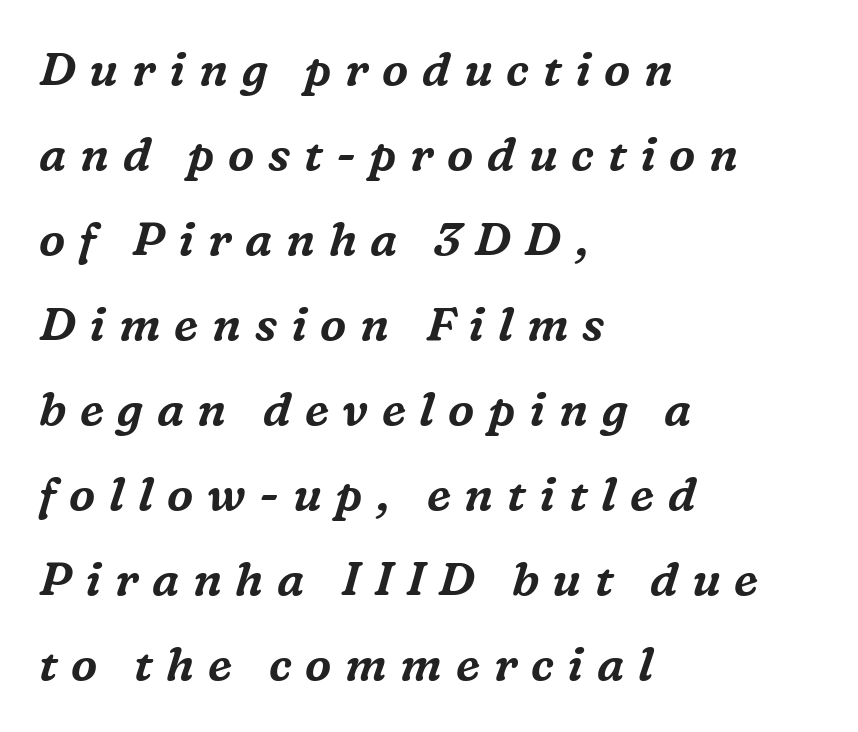
Is the letter spacing exaggerated? Yes — the characters are pushed far apart. Yep, that's italic — everything's leaning. Typeset ragged right — the left edge is the straight one. Note: serifs present on the glyphs. The area under the type is left untouched. Character widths vary here, with narrow letters taking less room than wide ones.
